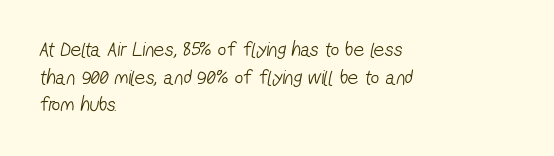
The image shows 21 px text type; set left-aligned, normal line spacing (1.31x), normal letter spacing, not underlined.
